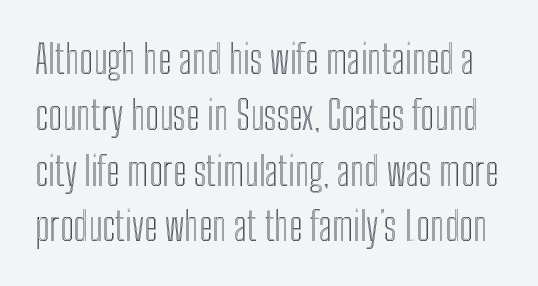
{"italic": "no", "width": "condensed", "x_height": "medium", "monospaced": "no", "underline": "no", "line_spacing": "normal", "line_spacing_ratio": 1.43, "letter_spacing": "normal", "letter_spacing_em": 0.0, "glyph_px": 39}
